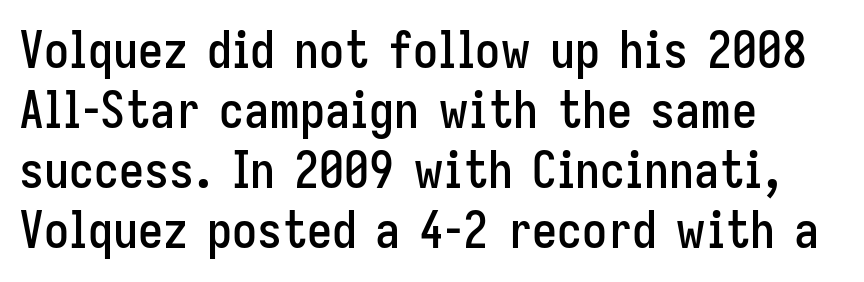
The image shows 50 px condensed sans-serif type, upright; set left-aligned, line spacing 1.2x, normal letter spacing, not underlined; low stroke contrast and a medium x-height.
